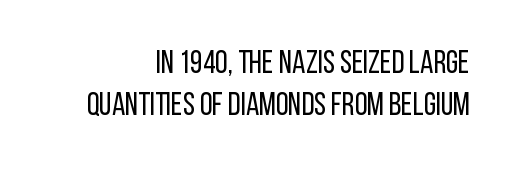
Q: Is the text bold? A: No.
Q: Is the text italic (slanted)? A: No, it is upright.
Q: Is the typeface a serif or a sans-serif typeface? A: Sans-serif.
Q: Is the text underlined? A: No.
Q: How is the paragraph aligned? A: Right-aligned.
Q: Is the spacing between letters normal or unusually wide? A: Normal.
Q: Is the spacing between lines tight, normal or loose? A: Normal.
Q: Width (condensed, normal, or wide)? A: Condensed.
Q: Stroke contrast? A: Low.
Q: x-height? A: Large.
Q: Monospaced? A: No.
